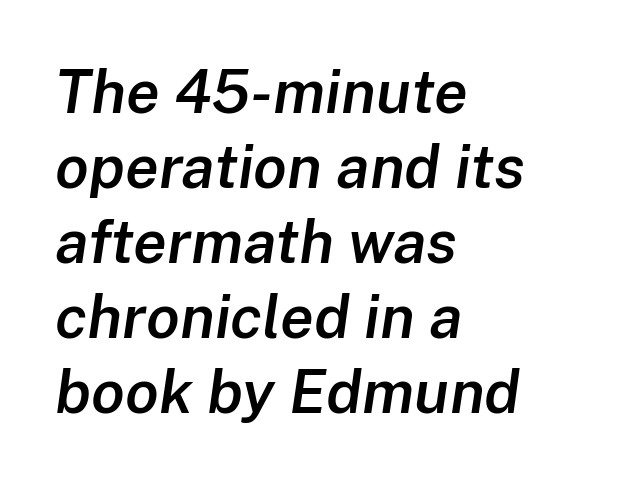
{"italic": "yes", "lean": "right", "slant_degrees": 8, "bold": "semi", "weight": "semibold", "width": "normal", "stroke_contrast": "low", "x_height": "medium", "monospaced": "no", "underline": "no", "align": "left", "line_spacing_ratio": 1.23, "letter_spacing": "normal", "letter_spacing_em": 0.0, "glyph_px": 61}
